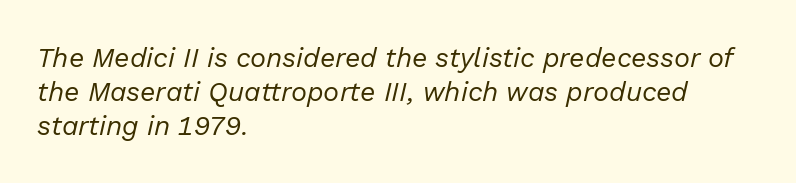
You can tell it's italic because the verticals aren't actually vertical. Between one letter and the next there's only the usual sliver of space. Each row of text sits above clean, open space. Short and long lines alike share a common starting point at left.
